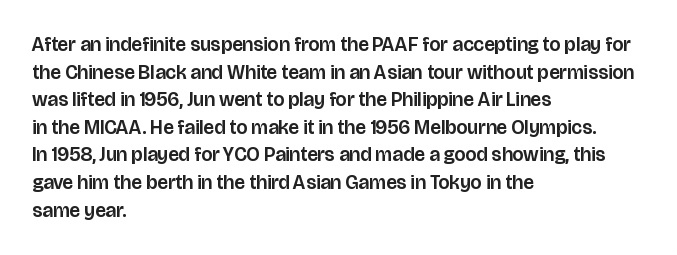
{"italic": "no", "underline": "no", "align": "left", "line_spacing": "normal", "line_spacing_ratio": 1.38, "letter_spacing": "normal", "letter_spacing_em": 0.0, "glyph_px": 20}
